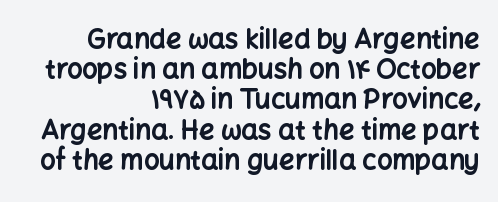
The image shows 27 px bold type, upright; set right-aligned, tight line spacing (1.12x), normal letter spacing, not underlined.
